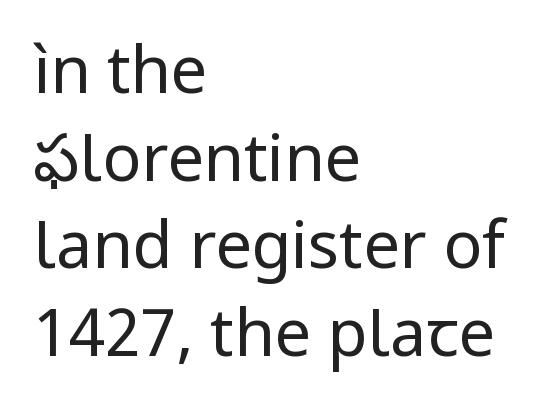
{"serif": "no", "italic": "no", "bold": "no", "weight": "regular", "width": "normal", "stroke_contrast": "low", "x_height": "medium", "monospaced": "no", "underline": "no", "align": "left", "line_spacing": "normal", "line_spacing_ratio": 1.35, "letter_spacing": "normal", "letter_spacing_em": 0.0, "glyph_px": 65}
